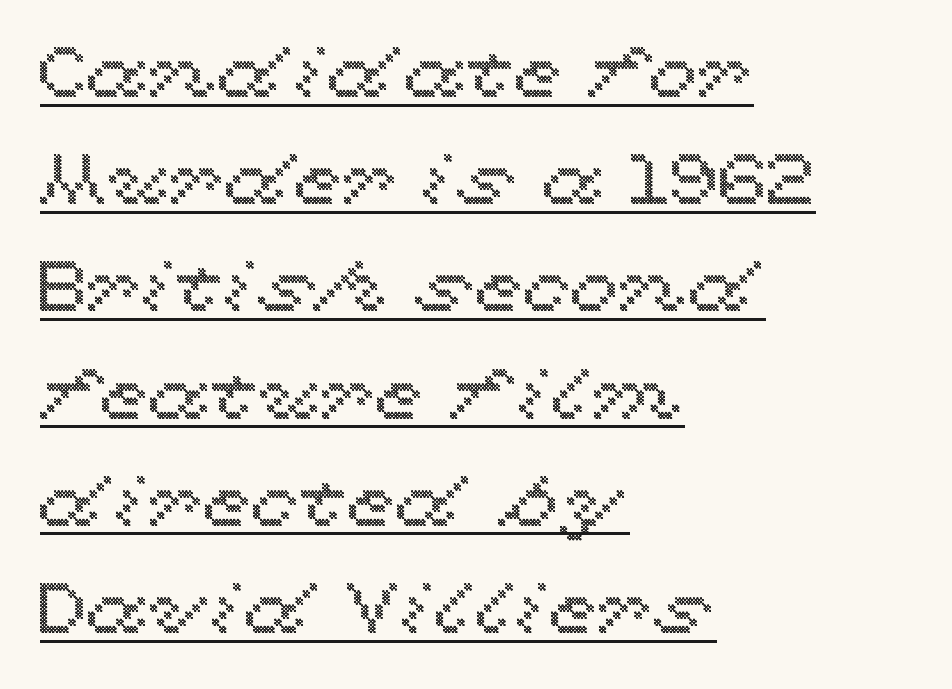
The image shows 71 px wide type; set left-aligned, normal line spacing (1.51x), normal letter spacing, underlined; a medium x-height.
